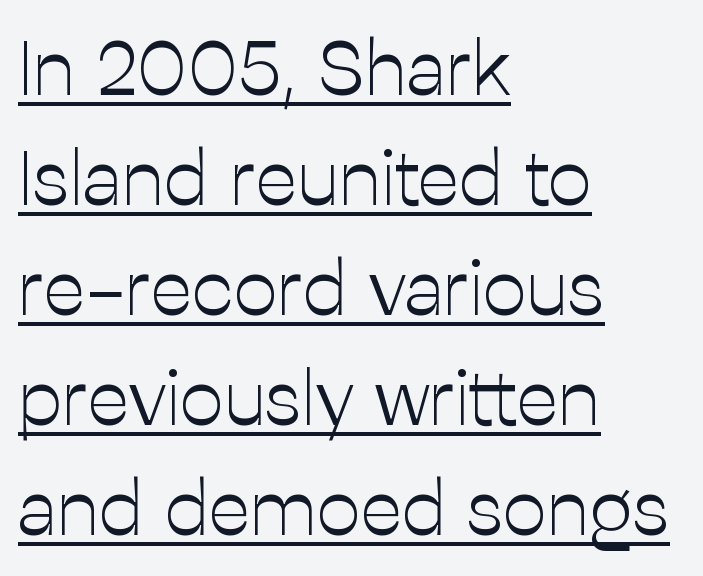
Normally led — the rows are evenly, conventionally spaced. The passage shown has conventional tracking throughout. Here the designer chose a conventional face with non-uniform glyph widths. Italic? Not at all — the glyphs are vertical. Horizontally, the lines are justified to the leading edge only. Glance below the letters and you will spot a drawn line.
